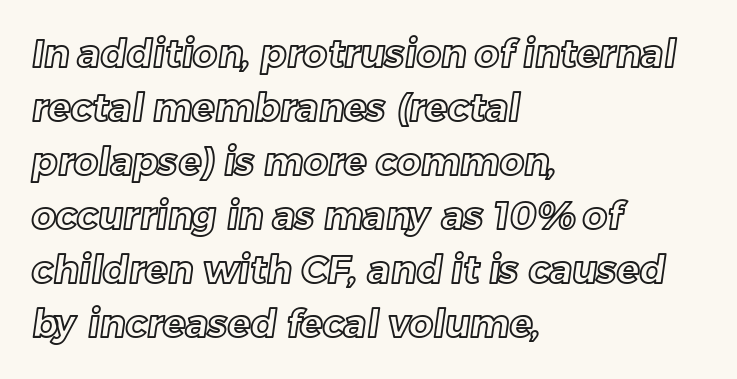
The image shows 38 px text type; set left-aligned, normal line spacing (1.42x), normal letter spacing, not underlined; a medium x-height.
